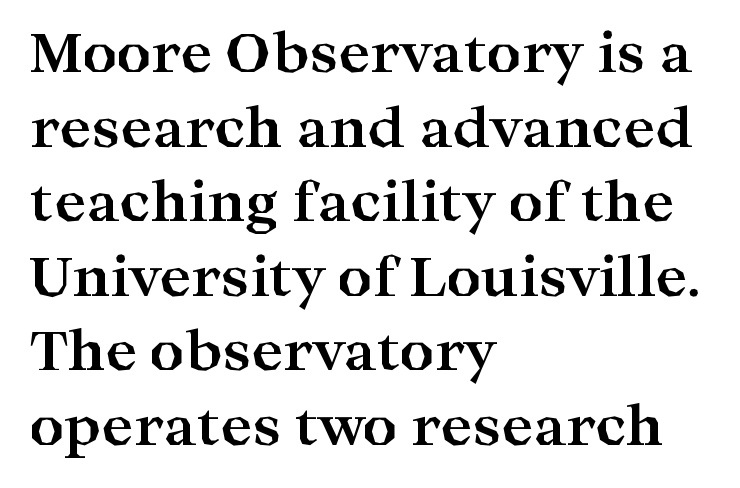
The image shows 54 px bold, wide serif type, upright; set left-aligned, normal line spacing (1.38x), normal letter spacing, not underlined; high stroke contrast and a medium x-height.
